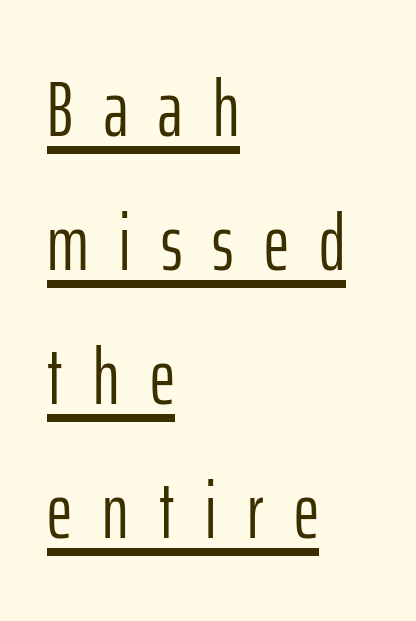
{"serif": "no", "italic": "no", "bold": "no", "weight": "light", "width": "condensed", "stroke_contrast": "low", "x_height": "medium", "monospaced": "no", "underline": "yes", "align": "left", "line_spacing_ratio": 1.72, "letter_spacing": "wide", "letter_spacing_em": 0.39, "glyph_px": 78}
